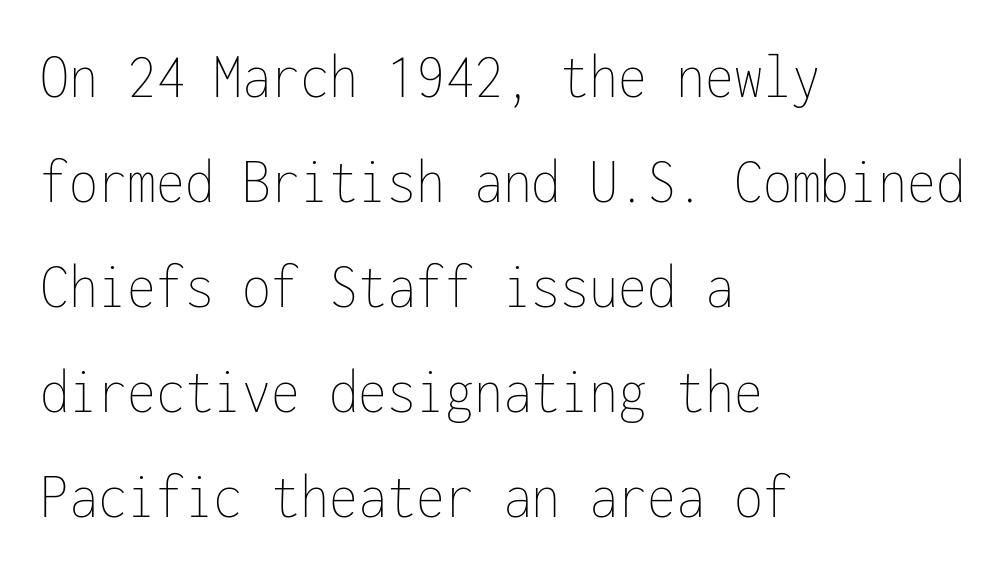
{"italic": "no", "bold": "no", "weight": "thin", "width": "condensed", "stroke_contrast": "low", "x_height": "medium", "monospaced": "yes", "underline": "no", "align": "left", "line_spacing": "normal", "line_spacing_ratio": 1.59, "letter_spacing": "normal", "letter_spacing_em": 0.0, "glyph_px": 66}
